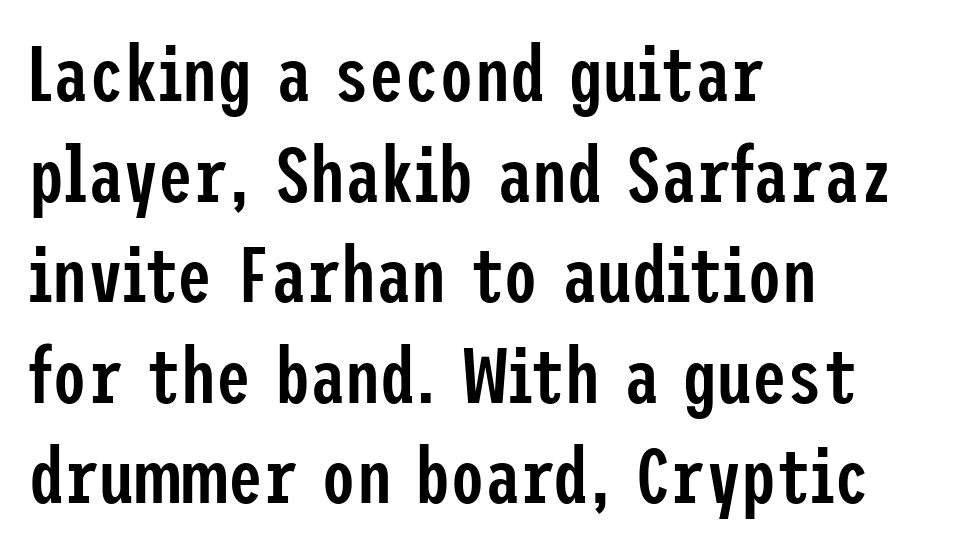
Here the glyphs are tracked normally, forming tight word shapes. The typography opts for an upright posture over an oblique one. If you drew a ruler down the left edge, every line would touch it. Font category for this specimen: sans-serif.
